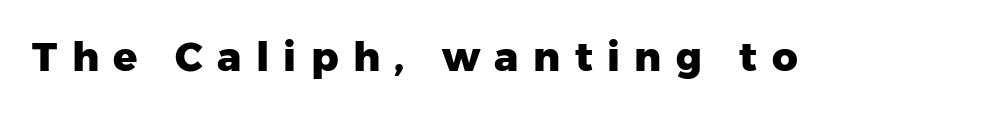
Q: Is the text bold? A: Yes.
Q: Is the text italic (slanted)? A: No, it is upright.
Q: Is the typeface a serif or a sans-serif typeface? A: Sans-serif.
Q: Is the text underlined? A: No.
Q: Is the spacing between letters normal or unusually wide? A: Unusually wide.
Q: Width (condensed, normal, or wide)? A: Normal.
Q: Stroke contrast? A: Low.
Q: x-height? A: Medium.
Q: Monospaced? A: No.
